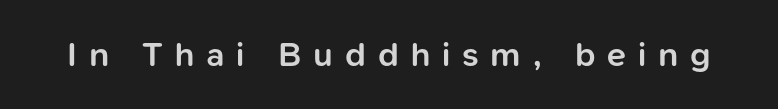
Q: Is the text bold? A: Semi-bold.
Q: Is the text italic (slanted)? A: No, it is upright.
Q: Is the typeface a serif or a sans-serif typeface? A: Sans-serif.
Q: Is the text underlined? A: No.
Q: Is the spacing between letters normal or unusually wide? A: Unusually wide.
Q: Width (condensed, normal, or wide)? A: Normal.
Q: Stroke contrast? A: Low.
Q: x-height? A: Medium.
Q: Monospaced? A: No.
